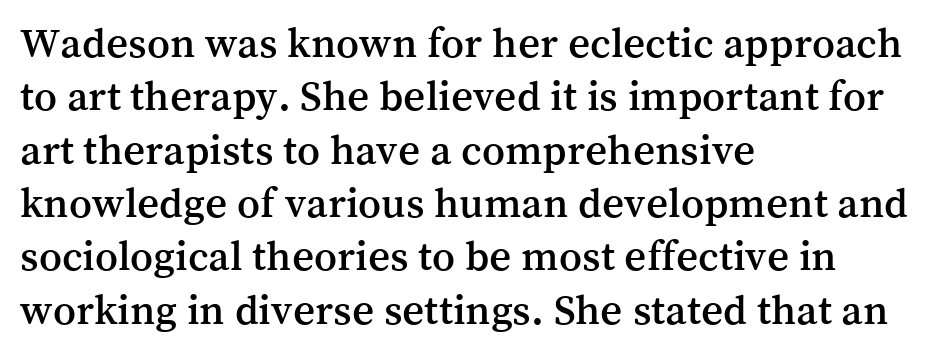
The image shows 43 px serif type, upright; set left-aligned, line spacing 1.24x, normal letter spacing, not underlined; medium stroke contrast and a medium x-height.
